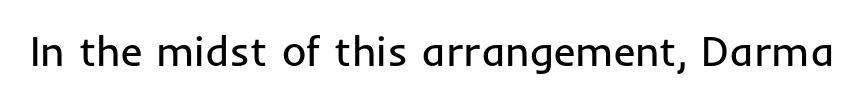
The image shows 42 px regular-weight sans-serif type, upright; set normal letter spacing, not underlined; low stroke contrast and a medium x-height.
